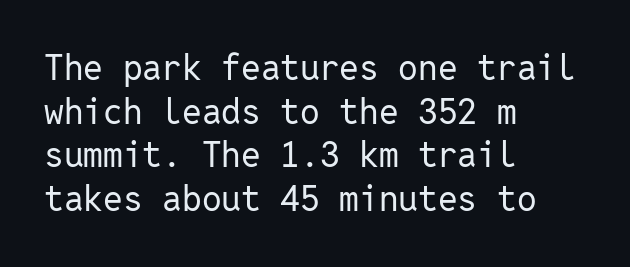
This sample has the even, mechanical cadence of fixed-width lettering. Anything drawn beneath the words? Only blank space. Nope, no serifs anywhere on these letters. Visually the block forms a straight wall on the left and a jagged coastline on the right. Every stem runs plumb, perpendicular to the baseline.
